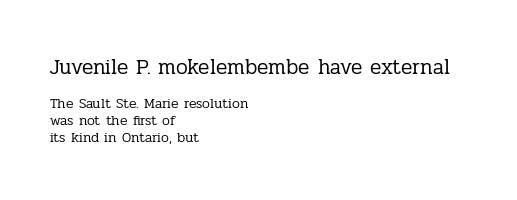
{"italic": "no", "bold": "no", "underline": "no", "align": "left", "line_spacing_ratio": 1.21, "letter_spacing": "normal", "letter_spacing_em": 0.0, "larger_block": "first", "size_ratio": 1.5, "glyph_px": 21}
